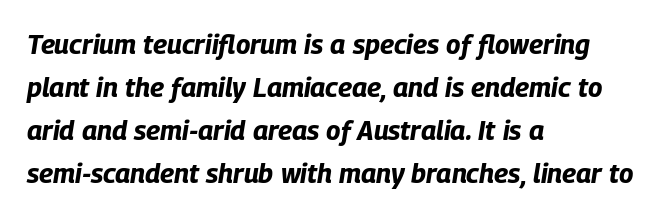
Q: Is the text bold? A: Yes.
Q: Is the text italic (slanted)? A: Yes, it leans right by about 9 degrees.
Q: Is the text underlined? A: No.
Q: How is the paragraph aligned? A: Left-aligned.
Q: Is the spacing between letters normal or unusually wide? A: Normal.
Q: Is the spacing between lines tight, normal or loose? A: Normal.
